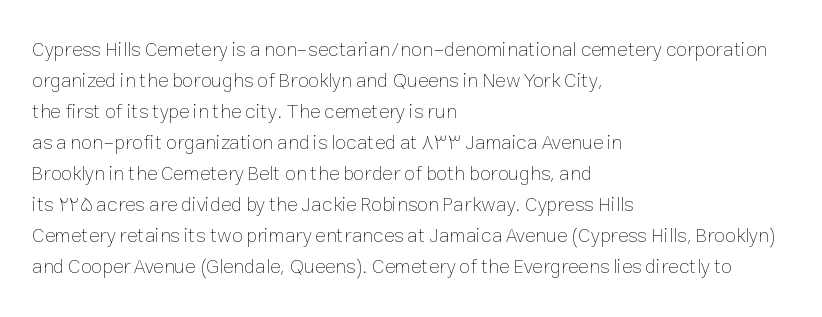
{"italic": "no", "bold": "no", "underline": "no", "align": "left", "line_spacing": "normal", "line_spacing_ratio": 1.55, "letter_spacing": "normal", "letter_spacing_em": 0.0, "glyph_px": 20}
